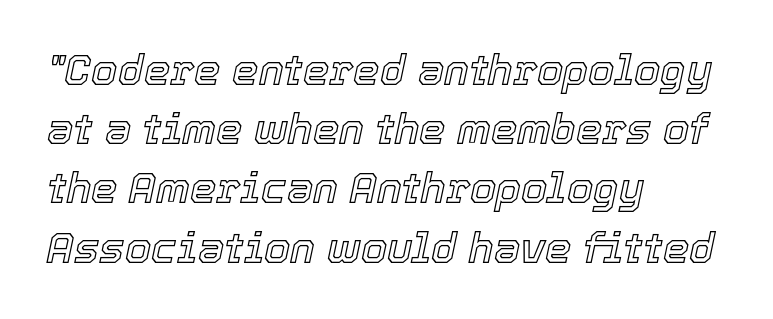
The image shows 42 px text type, italic (leaning right); set left-aligned, normal line spacing (1.41x), normal letter spacing, not underlined; a medium x-height.
